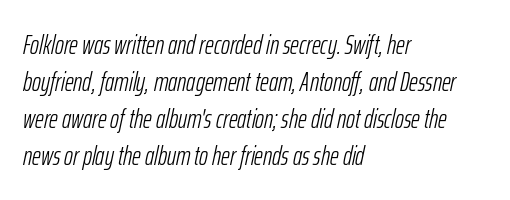
Honestly, the letter spacing is just normal — you wouldn't notice it. These glyphs show unthickened strokes, regular width or finer. The glyphs look as if they've been sheared to an angle. Underline: absent. The compositor pushed each line to the left boundary. The space between consecutive lines is moderate.
